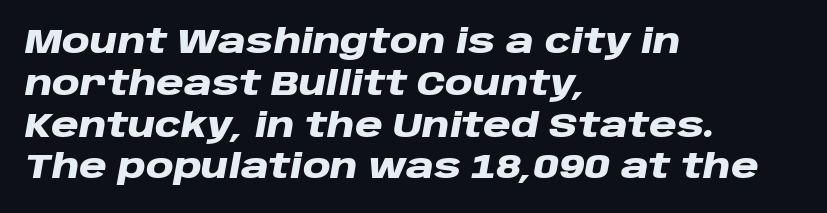
{"italic": "yes", "lean": "right", "slant_degrees": 10, "bold": "yes", "weight": "heavy", "width": "wide", "stroke_contrast": "low", "x_height": "large", "monospaced": "no", "underline": "no", "align": "left", "line_spacing_ratio": 1.23, "letter_spacing": "normal", "letter_spacing_em": 0.0, "glyph_px": 34}
